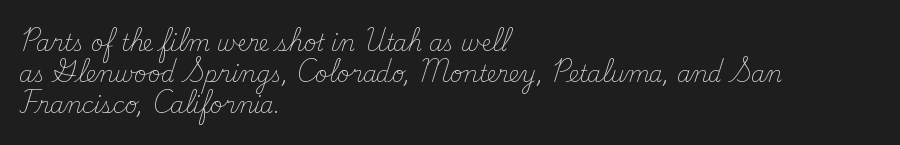
The words here are not underlined. Default kerning and tracking; the words read as compact shapes. The paragraph shown leans on its left margin. Vertical stems look standard width or narrower in stroke. Vertical spacing — default.
